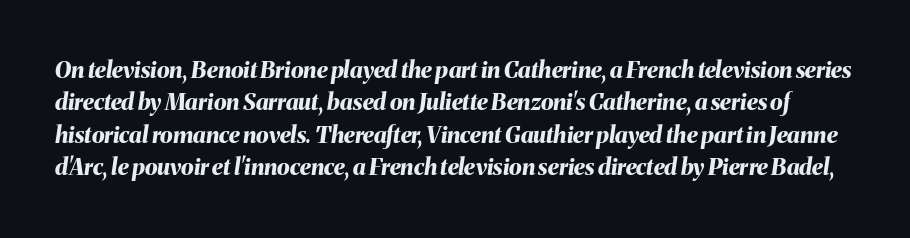
{"italic": "yes", "lean": "right", "slant_degrees": 8, "bold": "yes", "underline": "no", "line_spacing": "normal", "line_spacing_ratio": 1.41, "letter_spacing": "normal", "letter_spacing_em": 0.0, "glyph_px": 23}
